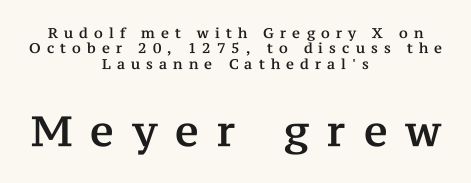
The image shows 42 px serif type, upright; set centered, tight line spacing (1.09x), unusually wide letter spacing (+0.44 em), not underlined; the second (bottom) block is 3.0x larger; medium stroke contrast and a medium x-height.
